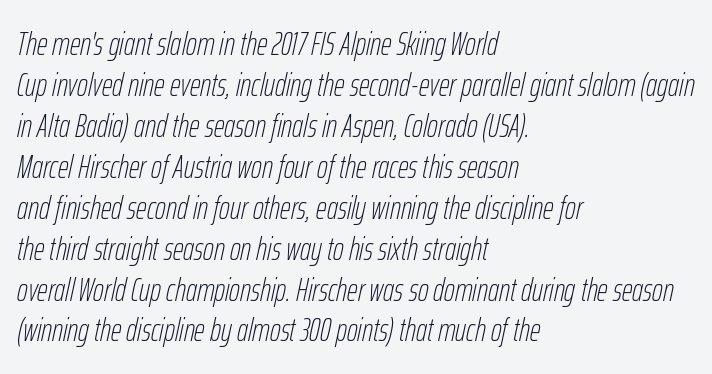
The image shows 33 px thin, condensed type, italic (leaning right); set left-aligned, line spacing 1.24x, normal letter spacing, not underlined; low stroke contrast and a medium x-height.
